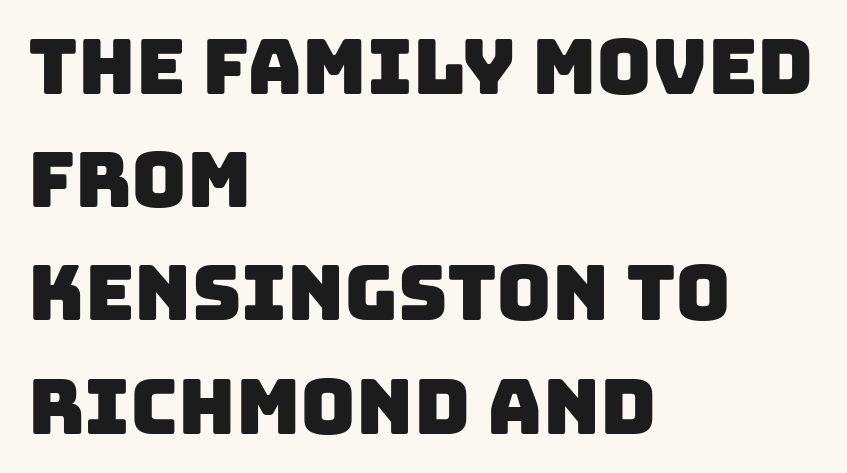
Short note: letters normally spaced. A classic flush-left, rag-right setting is used for this passage. Lines of text with bare space underneath. Typographically, this falls in the sans-serif category. These lines sit exactly where default settings would place them.
